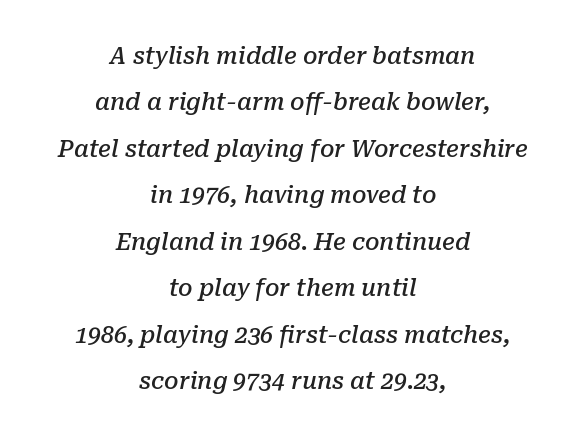
The image shows 23 px text type, italic (leaning right); set centered, loose line spacing (2.02x), normal letter spacing, not underlined.
